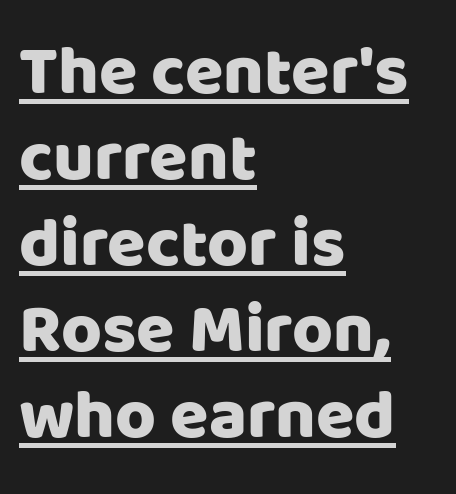
Q: Is the text italic (slanted)? A: No, it is upright.
Q: Is the typeface a serif or a sans-serif typeface? A: Sans-serif.
Q: Is the text underlined? A: Yes.
Q: How is the paragraph aligned? A: Left-aligned.
Q: Is the spacing between letters normal or unusually wide? A: Normal.
Q: Width (condensed, normal, or wide)? A: Normal.
Q: Stroke contrast? A: Low.
Q: x-height? A: Large.
Q: Monospaced? A: No.
